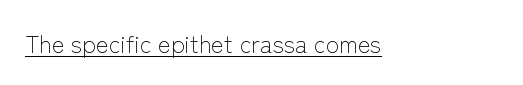
{"italic": "no", "bold": "no", "underline": "yes", "letter_spacing": "normal", "letter_spacing_em": 0.0, "glyph_px": 24}
